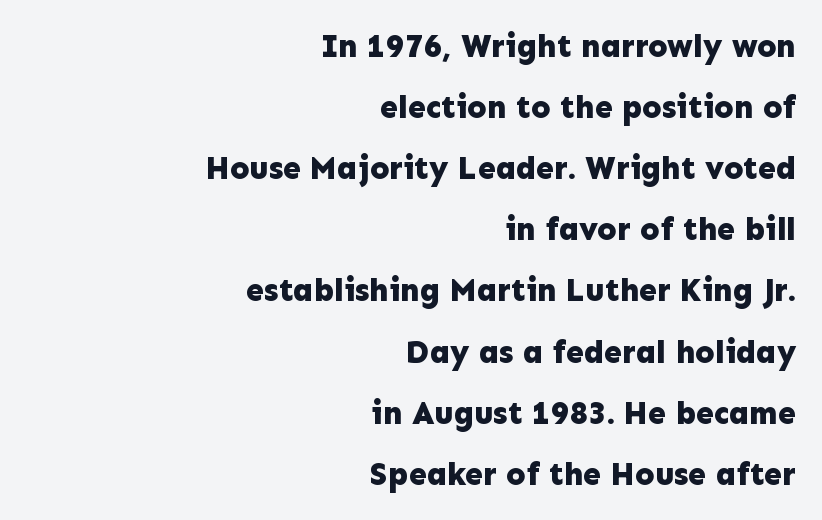
{"serif": "no", "italic": "no", "bold": "yes", "weight": "bold", "width": "normal", "stroke_contrast": "low", "x_height": "medium", "monospaced": "no", "underline": "no", "align": "right", "line_spacing": "loose", "line_spacing_ratio": 1.91, "letter_spacing": "normal", "letter_spacing_em": 0.0, "glyph_px": 32}
